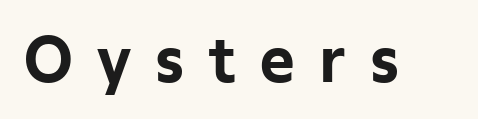
Q: Is the text bold? A: Yes.
Q: Is the text italic (slanted)? A: No, it is upright.
Q: Is the typeface a serif or a sans-serif typeface? A: Sans-serif.
Q: Is the text underlined? A: No.
Q: Is the spacing between letters normal or unusually wide? A: Unusually wide.
Q: Width (condensed, normal, or wide)? A: Normal.
Q: Stroke contrast? A: Low.
Q: x-height? A: Medium.
Q: Monospaced? A: No.
